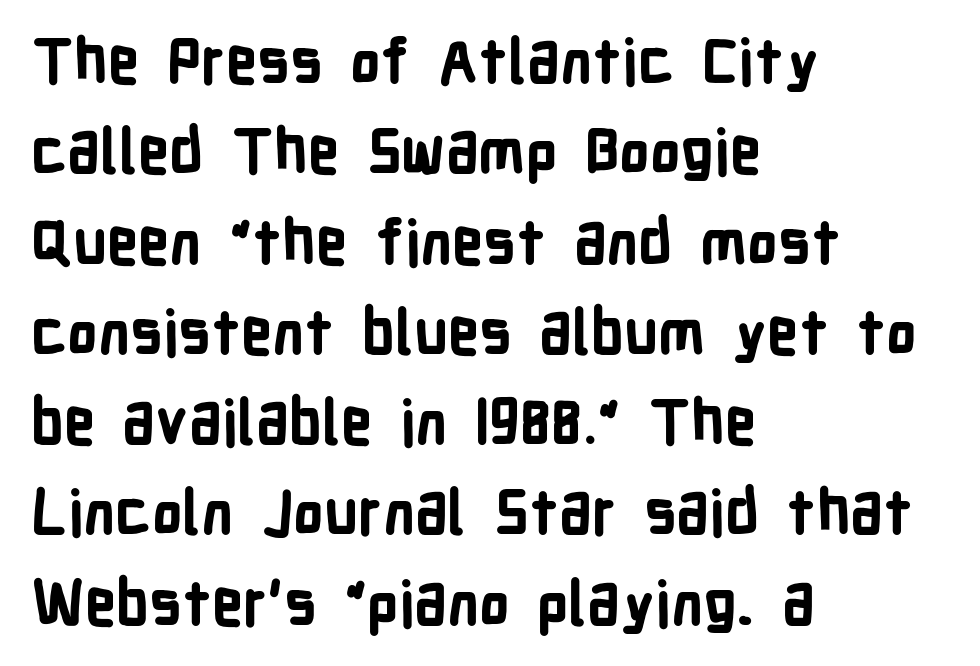
The image shows 61 px bold, condensed sans-serif type, upright; set left-aligned, normal line spacing (1.48x), normal letter spacing, not underlined; low stroke contrast and a medium x-height.
